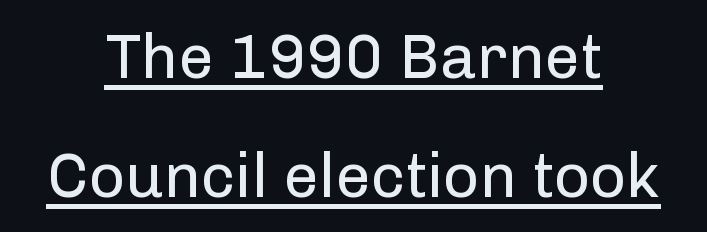
{"serif": "no", "italic": "no", "bold": "no", "weight": "regular", "width": "normal", "stroke_contrast": "low", "x_height": "medium", "monospaced": "no", "underline": "yes", "align": "center", "line_spacing_ratio": 1.89, "letter_spacing": "normal", "letter_spacing_em": 0.0, "glyph_px": 63}
